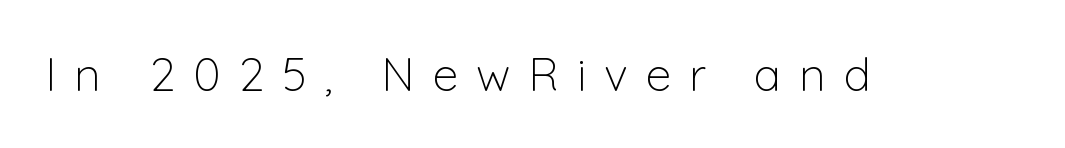
{"serif": "no", "italic": "no", "bold": "no", "weight": "light", "width": "normal", "stroke_contrast": "low", "x_height": "medium", "monospaced": "no", "underline": "no", "letter_spacing": "wide", "letter_spacing_em": 0.39, "glyph_px": 46}
